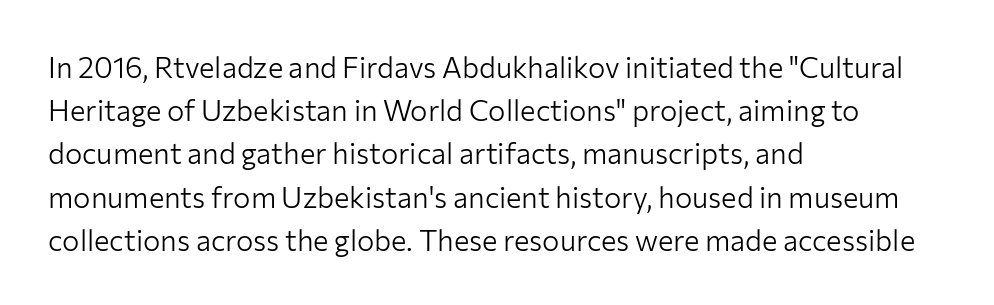
Counters stay open thanks to moderate or lighter strokes. The text block is weighted toward the left margin, trailing off unevenly rightward. In terms of letterform style, serifs are entirely absent. A typesetter would call this proportional, since set widths differ per character. Italic: no, the glyphs are upright roman.
